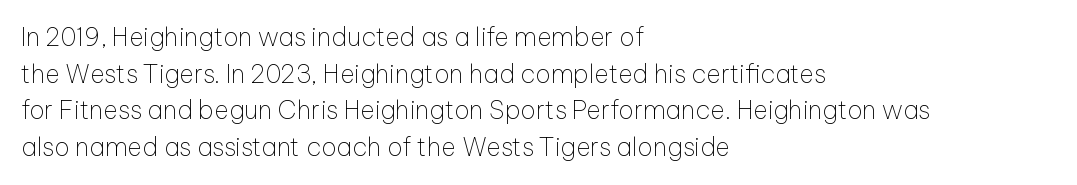
{"italic": "no", "bold": "no", "underline": "no", "align": "left", "line_spacing": "normal", "line_spacing_ratio": 1.47, "letter_spacing": "normal", "letter_spacing_em": 0.0, "glyph_px": 25}
